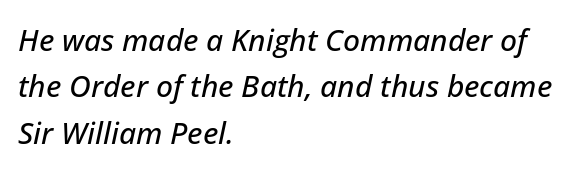
Q: Is the text italic (slanted)? A: Yes, it leans right by about 12 degrees.
Q: Is the text underlined? A: No.
Q: How is the paragraph aligned? A: Left-aligned.
Q: Is the spacing between letters normal or unusually wide? A: Normal.
Q: Is the spacing between lines tight, normal or loose? A: Normal.
Q: Width (condensed, normal, or wide)? A: Normal.
Q: Stroke contrast? A: Low.
Q: x-height? A: Medium.
Q: Monospaced? A: No.
